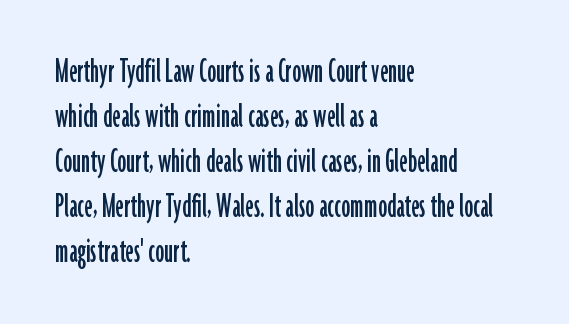
{"serif": "no", "italic": "no", "width": "condensed", "stroke_contrast": "low", "x_height": "medium", "monospaced": "no", "underline": "no", "align": "left", "line_spacing": "normal", "line_spacing_ratio": 1.25, "letter_spacing": "normal", "letter_spacing_em": 0.0, "glyph_px": 36}
